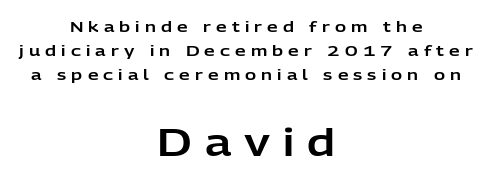
The more generous point size was reserved for the lower chunk. Horizontal alignment here is central, giving a formal, balanced look. The glyphs are unaccompanied by any horizontal stroke below them. Each letter's strokes conclude bluntly, with no projecting serifs. The type is letterspaced generously, with wide tracking.
